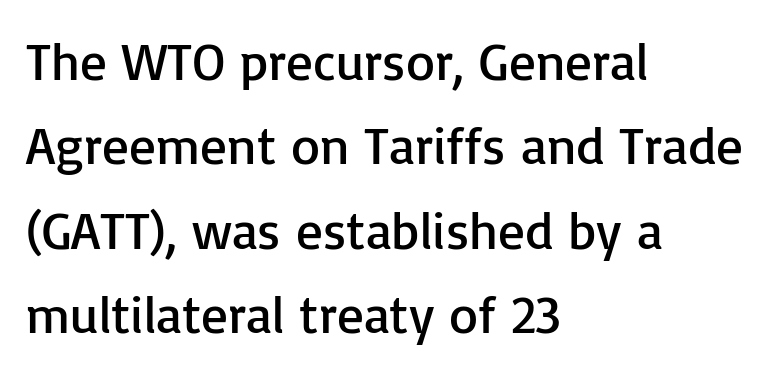
The font's upright variant was chosen for this text. These lines are rendered in a variable-pitch font. Line spacing here is normal. The passage shown is not underscored anywhere.
